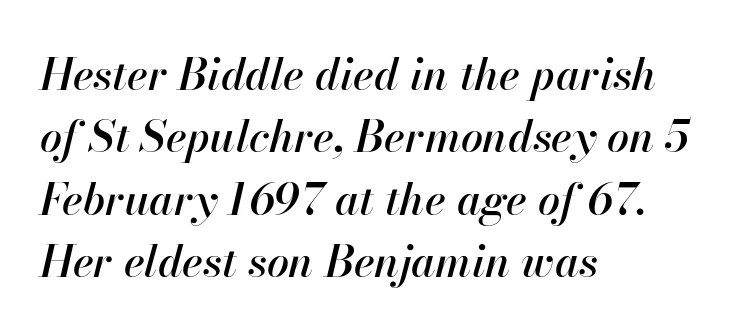
{"italic": "yes", "lean": "right", "slant_degrees": 13, "width": "normal", "stroke_contrast": "high", "x_height": "small", "monospaced": "no", "underline": "no", "align": "left", "line_spacing": "normal", "line_spacing_ratio": 1.42, "letter_spacing": "normal", "letter_spacing_em": 0.0, "glyph_px": 44}
